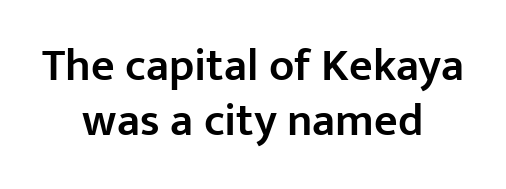
The compositor balanced each line on the midline. Note: no serifs on the glyphs. The letters advance in unequal steps, a hallmark of proportional type. The strokes are fattened partway — semibold, not bold. The string is rendered with underlining switched off. These lines were composed using upright roman letters.
